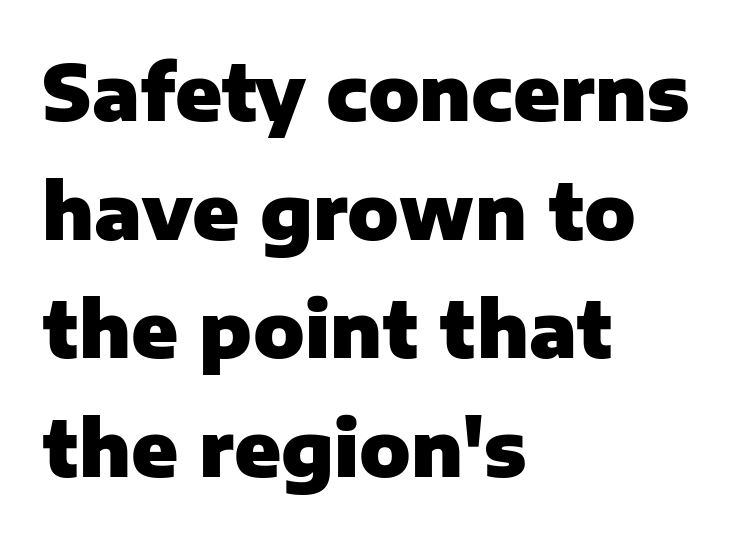
The image shows 76 px heavy sans-serif type, upright; set left-aligned, normal line spacing (1.56x), normal letter spacing, not underlined; low stroke contrast and a medium x-height.
